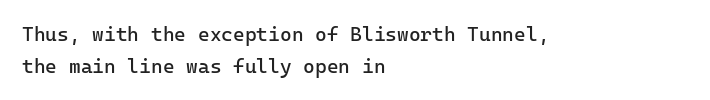
Q: Is the text bold? A: No.
Q: Is the text italic (slanted)? A: No, it is upright.
Q: Is the text underlined? A: No.
Q: How is the paragraph aligned? A: Left-aligned.
Q: Is the spacing between letters normal or unusually wide? A: Normal.
Q: Is the spacing between lines tight, normal or loose? A: Normal.
